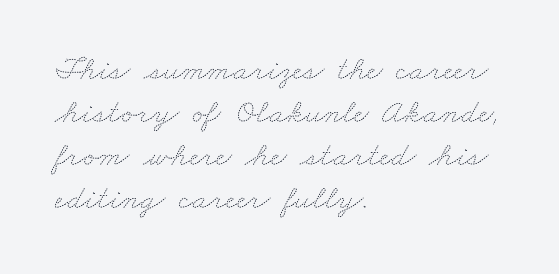
No extra tracking has been applied to these lines. Character widths vary here, with narrow letters taking less room than wide ones. A normal amount of white space separates one row of letters from the next. The cut favours lightness, reaching ordinary text weight at its darkest. Glance below the letters and you will spot only blank space. Notice how the passage keeps a crisp vertical edge on the left only.
